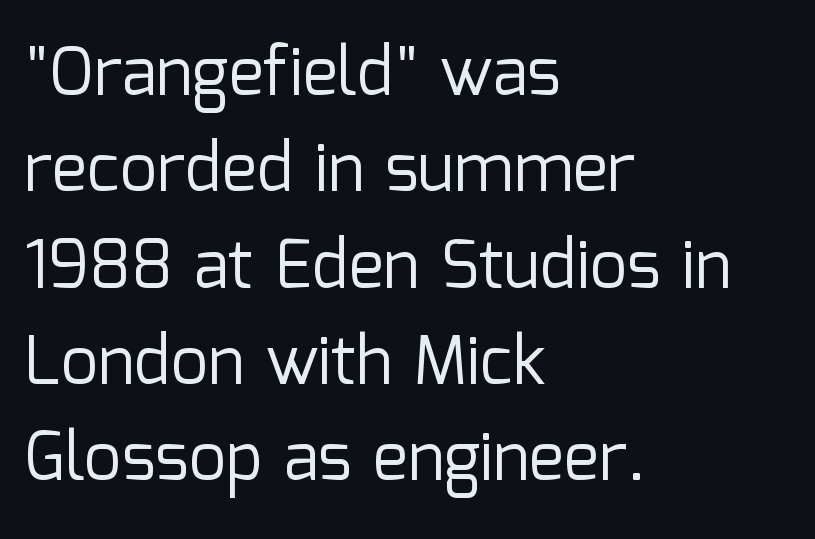
The font's upright variant was chosen for this text. The glyphs in this specimen are sans serif. The type is set solid horizontally, with unmodified tracking. The rows are spaced the way most documents space them. The typesetter chose a ragged-right arrangement here.
